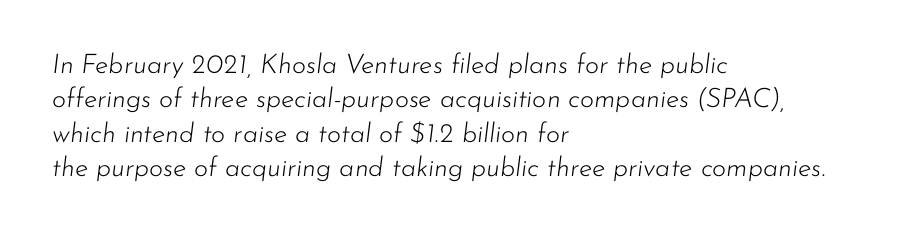
The image shows 27 px text type, italic (leaning right); set left-aligned, normal line spacing (1.27x), normal letter spacing, not underlined.
